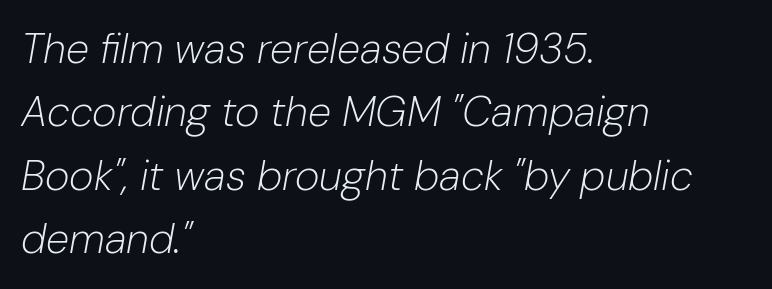
The image shows 42 px light type, italic (leaning right); set left-aligned, normal line spacing (1.51x), normal letter spacing, not underlined; low stroke contrast and a medium x-height.
